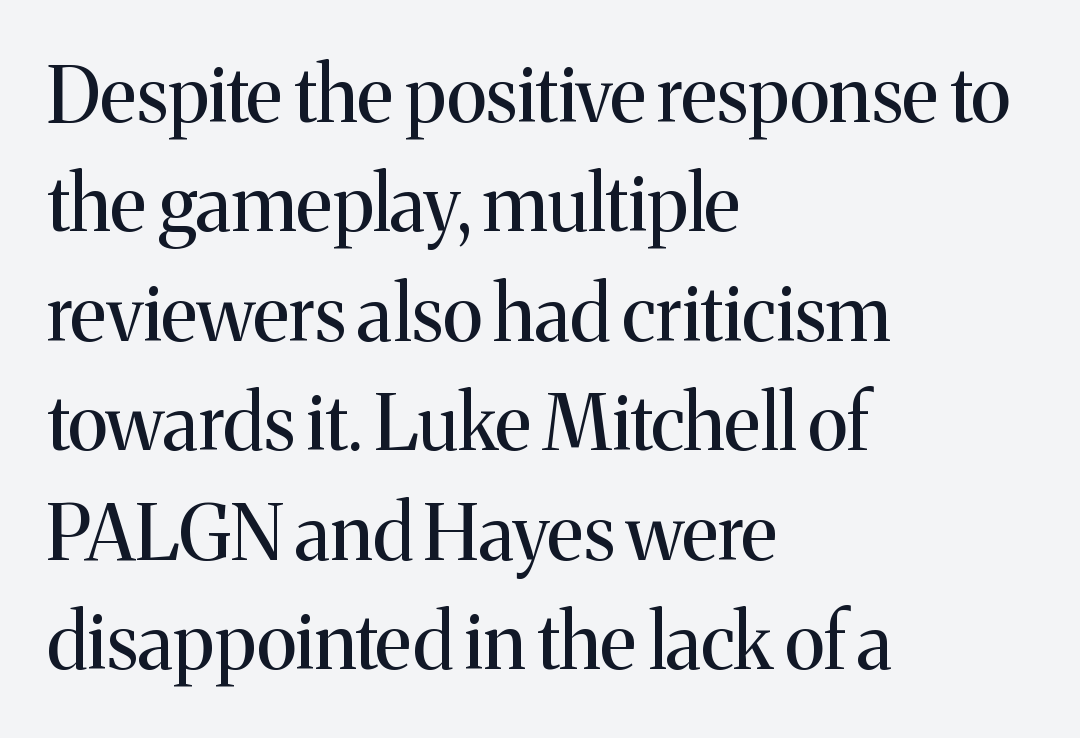
The image shows 76 px regular-weight serif type, upright; set left-aligned, normal line spacing (1.44x), normal letter spacing, not underlined; medium stroke contrast and a medium x-height.
